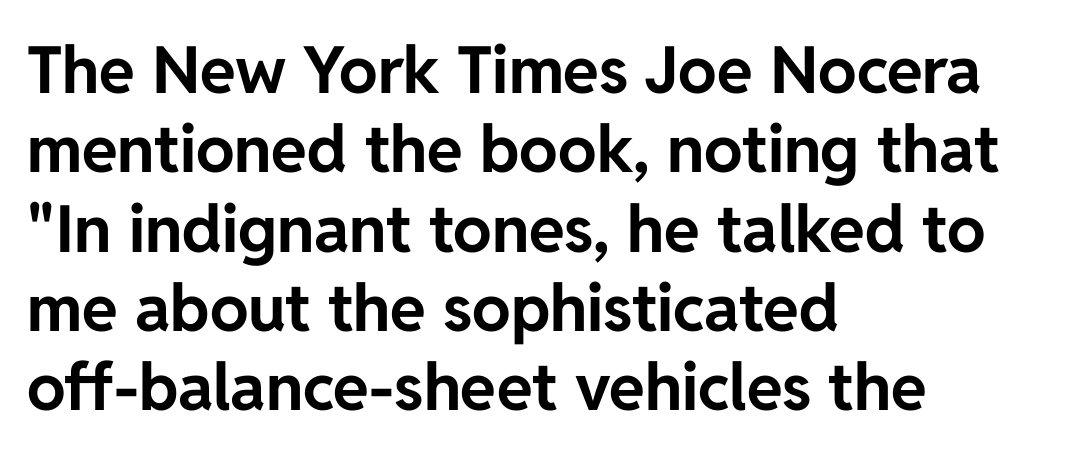
Q: Is the text bold? A: Yes.
Q: Is the text italic (slanted)? A: No, it is upright.
Q: Is the typeface a serif or a sans-serif typeface? A: Sans-serif.
Q: Is the text underlined? A: No.
Q: How is the paragraph aligned? A: Left-aligned.
Q: Is the spacing between letters normal or unusually wide? A: Normal.
Q: Width (condensed, normal, or wide)? A: Normal.
Q: Stroke contrast? A: Low.
Q: x-height? A: Medium.
Q: Monospaced? A: No.
